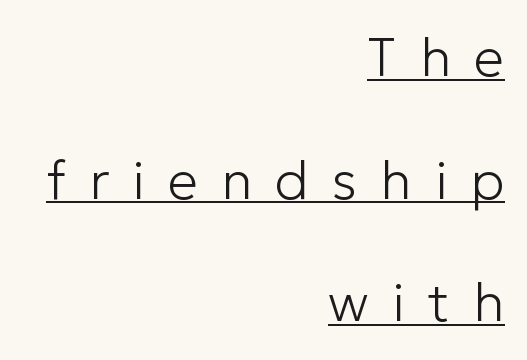
{"serif": "no", "italic": "no", "bold": "no", "weight": "light", "width": "normal", "stroke_contrast": "low", "x_height": "medium", "monospaced": "no", "underline": "yes", "align": "right", "line_spacing": "loose", "line_spacing_ratio": 2.27, "letter_spacing": "wide", "letter_spacing_em": 0.43, "glyph_px": 54}
